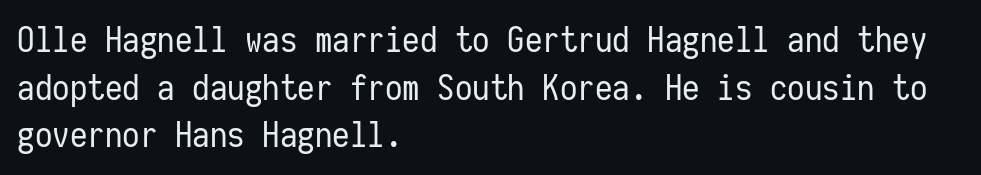
{"serif": "no", "italic": "no", "bold": "no", "weight": "regular", "width": "condensed", "stroke_contrast": "low", "x_height": "medium", "monospaced": "yes", "underline": "no", "align": "left", "line_spacing": "normal", "line_spacing_ratio": 1.36, "letter_spacing": "normal", "letter_spacing_em": 0.0, "glyph_px": 35}
